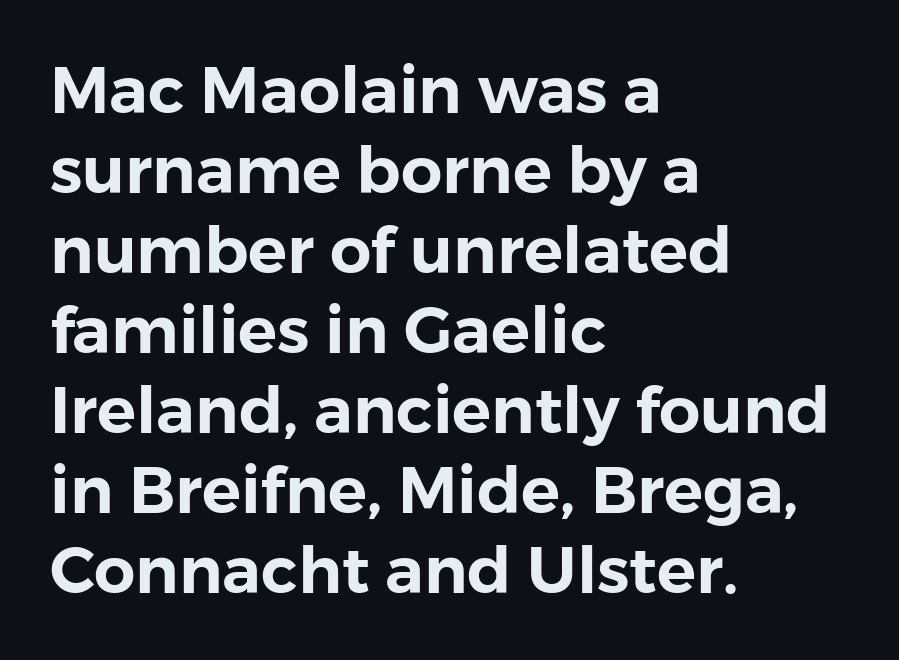
{"serif": "no", "italic": "no", "width": "normal", "stroke_contrast": "low", "x_height": "medium", "monospaced": "no", "underline": "no", "align": "left", "line_spacing_ratio": 1.23, "letter_spacing": "normal", "letter_spacing_em": 0.0, "glyph_px": 65}
